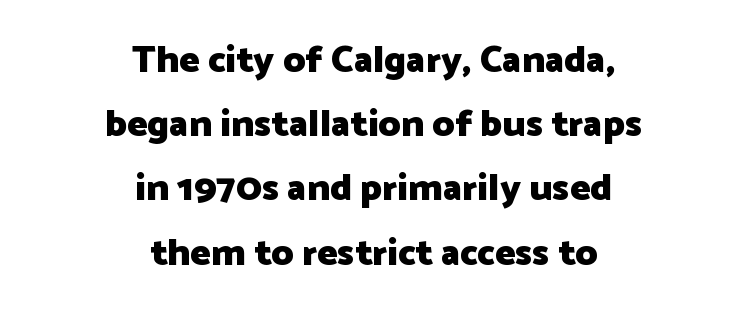
{"serif": "no", "italic": "no", "bold": "yes", "weight": "heavy", "width": "normal", "stroke_contrast": "low", "x_height": "medium", "monospaced": "no", "underline": "no", "align": "center", "line_spacing": "normal", "line_spacing_ratio": 1.69, "letter_spacing": "normal", "letter_spacing_em": 0.0, "glyph_px": 38}
